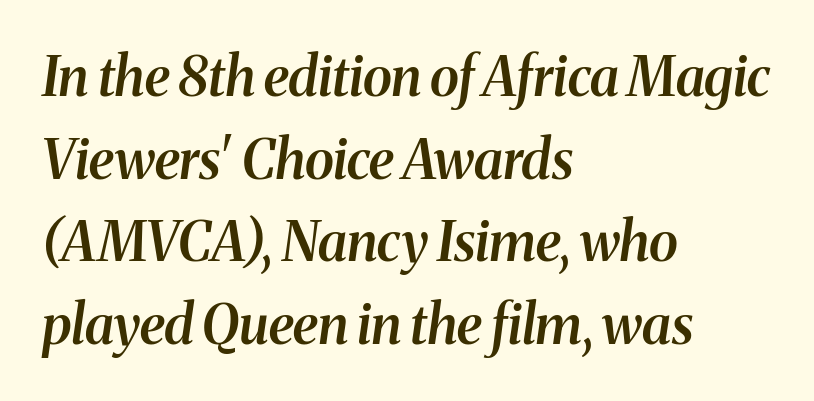
Font category for this specimen: serif. Italic? Definitely — the glyphs are oblique. What stands out about the letter spacing? Nothing — it is the standard amount. Typesetter's note: demi weight, one step under bold.
